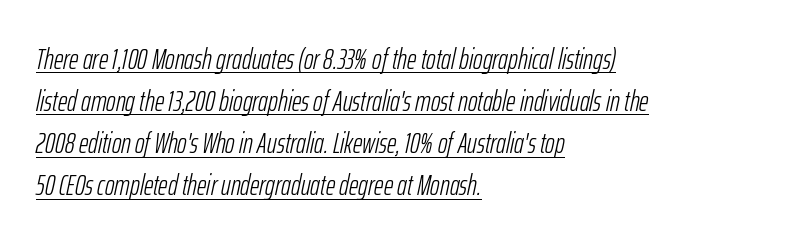
{"italic": "yes", "lean": "right", "slant_degrees": 12, "bold": "no", "weight": "light", "width": "condensed", "stroke_contrast": "low", "x_height": "medium", "monospaced": "no", "underline": "yes", "align": "left", "line_spacing": "normal", "line_spacing_ratio": 1.45, "letter_spacing": "normal", "letter_spacing_em": 0.0, "glyph_px": 29}
